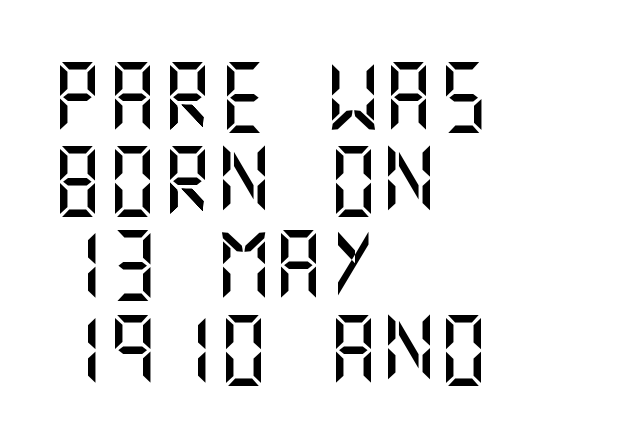
Q: Is the text italic (slanted)? A: No, it is upright.
Q: Is the typeface a serif or a sans-serif typeface? A: Sans-serif.
Q: Is the text underlined? A: No.
Q: How is the paragraph aligned? A: Left-aligned.
Q: Is the spacing between letters normal or unusually wide? A: Normal.
Q: Width (condensed, normal, or wide)? A: Normal.
Q: Stroke contrast? A: Medium.
Q: x-height? A: Large.
